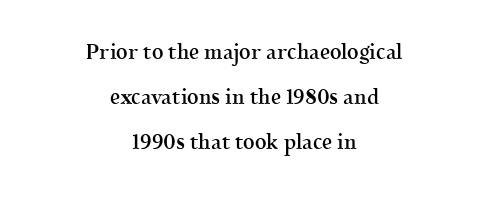
{"italic": "no", "bold": "semi", "underline": "no", "align": "center", "line_spacing": "loose", "line_spacing_ratio": 2.24, "letter_spacing": "normal", "letter_spacing_em": 0.0, "glyph_px": 20}
